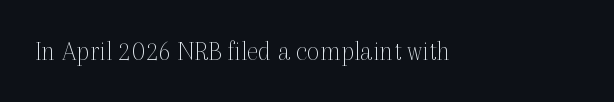
Q: Is the text bold? A: No.
Q: Is the text italic (slanted)? A: No, it is upright.
Q: Is the typeface a serif or a sans-serif typeface? A: Serif.
Q: Is the text underlined? A: No.
Q: Is the spacing between letters normal or unusually wide? A: Normal.
Q: Width (condensed, normal, or wide)? A: Normal.
Q: x-height? A: Medium.
Q: Monospaced? A: No.
